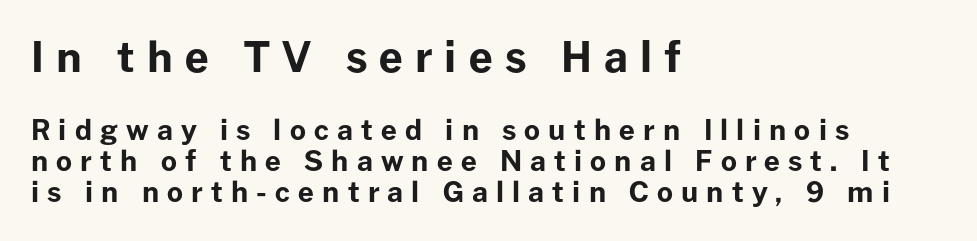
Q: Is the text bold? A: Yes.
Q: Is the text italic (slanted)? A: No, it is upright.
Q: Is the typeface a serif or a sans-serif typeface? A: Sans-serif.
Q: Is the text underlined? A: No.
Q: How is the paragraph aligned? A: Left-aligned.
Q: Is the spacing between letters normal or unusually wide? A: Unusually wide.
Q: Is the spacing between lines tight, normal or loose? A: Tight.
Q: Which block of text is set in a larger size, the first (top) or the second (bottom)? A: The first (top) one.
Q: Width (condensed, normal, or wide)? A: Normal.
Q: Stroke contrast? A: Low.
Q: x-height? A: Medium.
Q: Monospaced? A: No.
